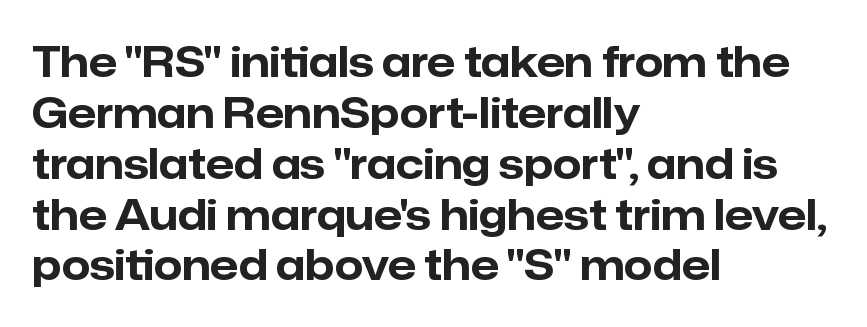
Is this a sans? Yes — the strokes have no serifs. Each word holds together tightly as a unit, with standard inter-letter gaps. Line beginnings align vertically; line endings do not. The rendering uses natural spacing where letterforms have individual widths.
